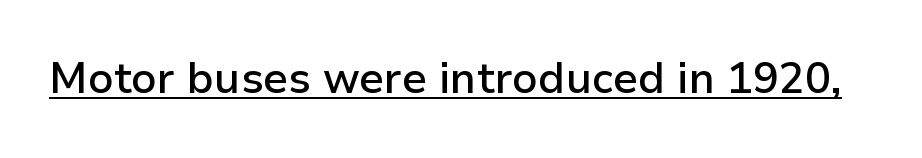
The image shows 43 px semibold sans-serif type, upright; set normal letter spacing, underlined; low stroke contrast and a medium x-height.
